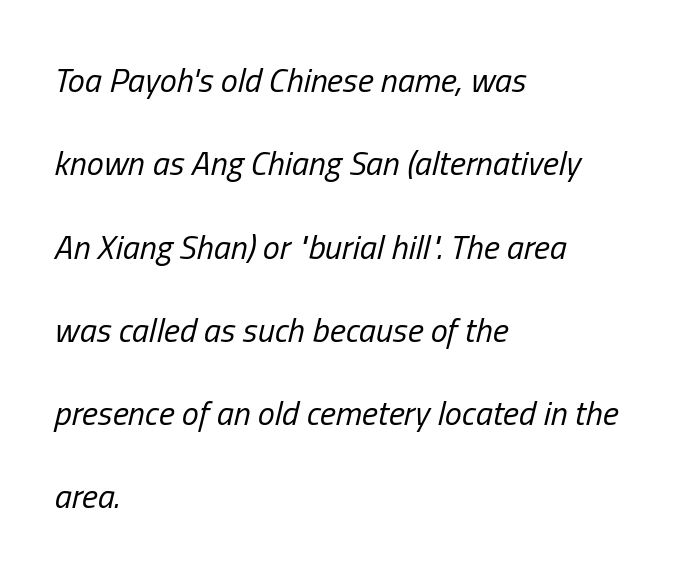
{"italic": "yes", "lean": "right", "slant_degrees": 13, "bold": "no", "weight": "regular", "width": "condensed", "stroke_contrast": "low", "x_height": "medium", "monospaced": "no", "underline": "no", "align": "left", "line_spacing": "loose", "line_spacing_ratio": 2.45, "letter_spacing": "normal", "letter_spacing_em": 0.0, "glyph_px": 34}
